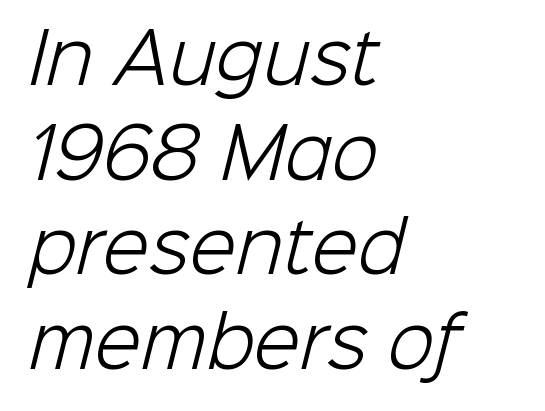
Q: Is the text bold? A: No.
Q: Is the typeface a serif or a sans-serif typeface? A: Sans-serif.
Q: Is the text underlined? A: No.
Q: How is the paragraph aligned? A: Left-aligned.
Q: Is the spacing between letters normal or unusually wide? A: Normal.
Q: Is the spacing between lines tight, normal or loose? A: Normal.
Q: Width (condensed, normal, or wide)? A: Normal.
Q: Stroke contrast? A: Low.
Q: x-height? A: Medium.
Q: Monospaced? A: No.
